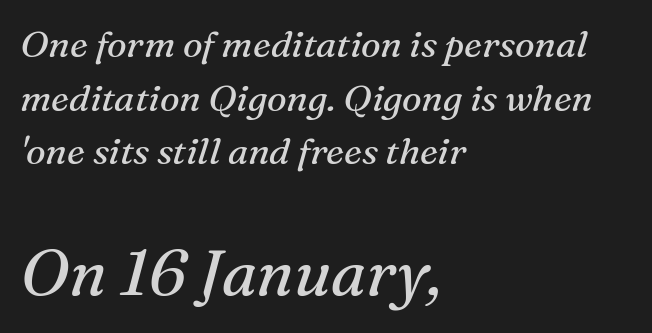
The image shows 64 px regular-weight serif type, italic (leaning right); set left-aligned, normal line spacing (1.45x), normal letter spacing, not underlined; the second (bottom) block is 1.73x larger; medium stroke contrast and a medium x-height.
